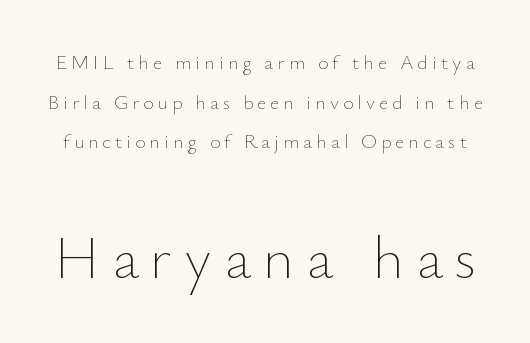
Q: Is the text bold? A: No.
Q: Is the text italic (slanted)? A: No, it is upright.
Q: Is the text underlined? A: No.
Q: Is the spacing between letters normal or unusually wide? A: Unusually wide.
Q: Is the spacing between lines tight, normal or loose? A: Loose.
Q: Which block of text is set in a larger size, the first (top) or the second (bottom)? A: The second (bottom) one.
Q: Width (condensed, normal, or wide)? A: Normal.
Q: Stroke contrast? A: Low.
Q: x-height? A: Small.
Q: Monospaced? A: No.
